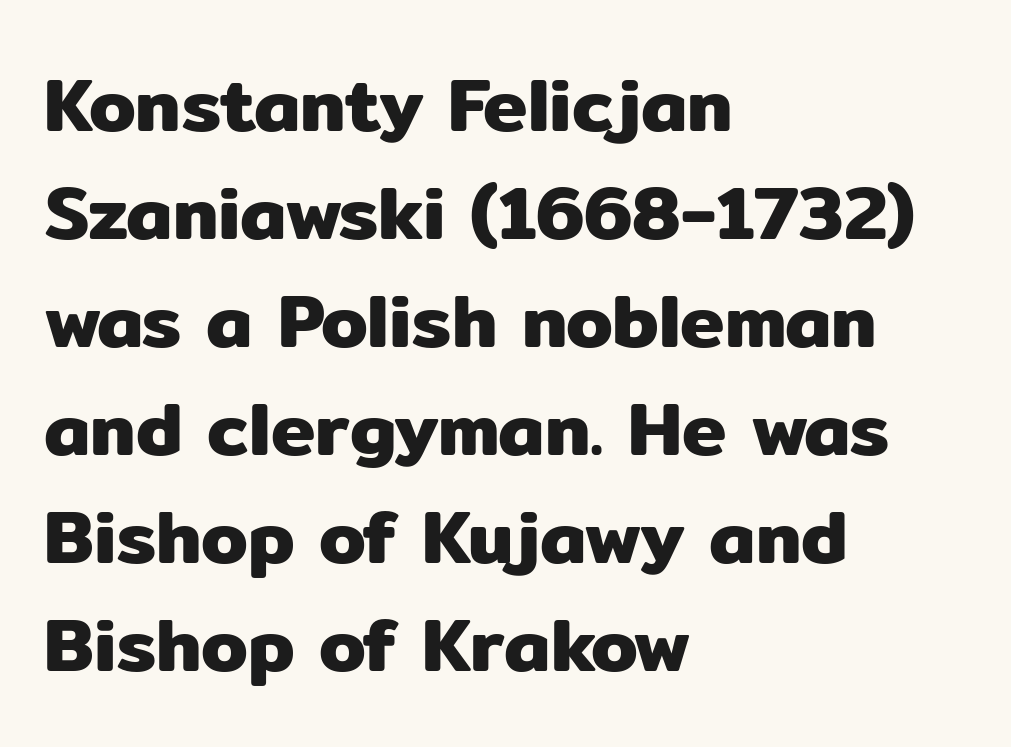
{"serif": "no", "italic": "no", "width": "normal", "stroke_contrast": "low", "x_height": "medium", "monospaced": "no", "underline": "no", "align": "left", "line_spacing": "normal", "line_spacing_ratio": 1.44, "letter_spacing": "normal", "letter_spacing_em": 0.0, "glyph_px": 75}
